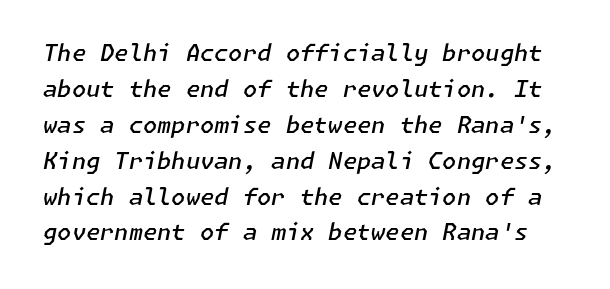
The image shows 23 px text type, italic (leaning right); set normal line spacing (1.56x), normal letter spacing, not underlined.
